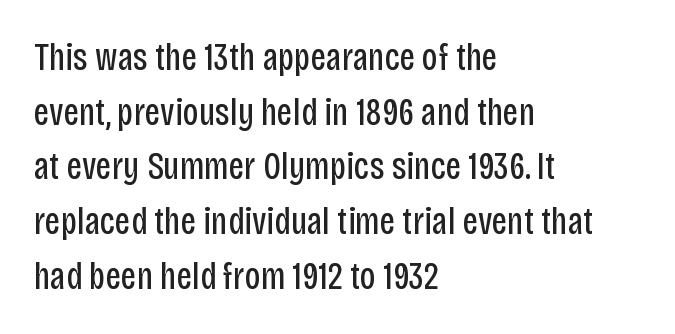
Q: Is the text bold? A: No.
Q: Is the text italic (slanted)? A: No, it is upright.
Q: Is the typeface a serif or a sans-serif typeface? A: Sans-serif.
Q: Is the text underlined? A: No.
Q: How is the paragraph aligned? A: Left-aligned.
Q: Is the spacing between letters normal or unusually wide? A: Normal.
Q: Is the spacing between lines tight, normal or loose? A: Normal.
Q: Width (condensed, normal, or wide)? A: Condensed.
Q: Stroke contrast? A: Low.
Q: x-height? A: Large.
Q: Monospaced? A: No.
